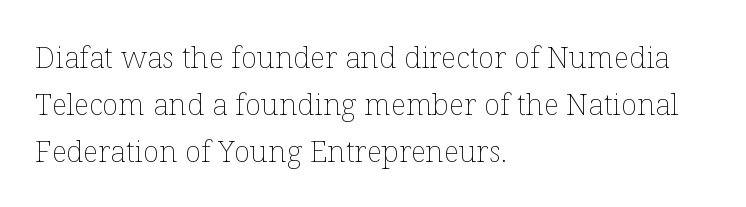
The image shows 30 px thin type, upright; set left-aligned, normal line spacing (1.57x), normal letter spacing, not underlined; low stroke contrast and a medium x-height.
